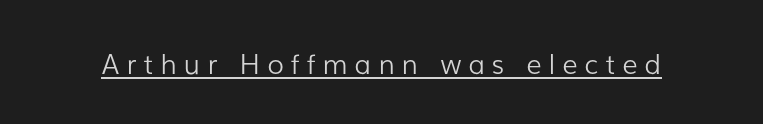
Upright lettering throughout. The sample's only ornament is a line tracing under the words. A quiet, ordinary-to-light weight characterises the typeface. Words appear elongated and porous because spacing is wide.
